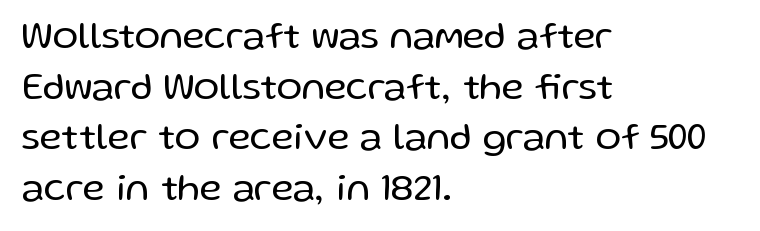
{"serif": "no", "italic": "no", "bold": "no", "weight": "regular", "width": "normal", "stroke_contrast": "low", "x_height": "medium", "monospaced": "no", "underline": "no", "align": "left", "line_spacing": "normal", "line_spacing_ratio": 1.33, "letter_spacing": "normal", "letter_spacing_em": 0.0, "glyph_px": 38}
